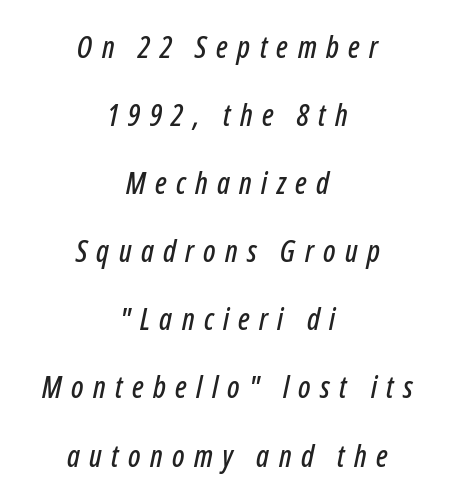
Underlining? Definitely not there. Is the type slanted? Yes — the strokes lean at a clear angle. A typesetter would call this proportional, since set widths differ per character. If you folded the block vertically in half, each line would mirror itself in length. Tracking here is generous; glyphs stand well apart from one another.
